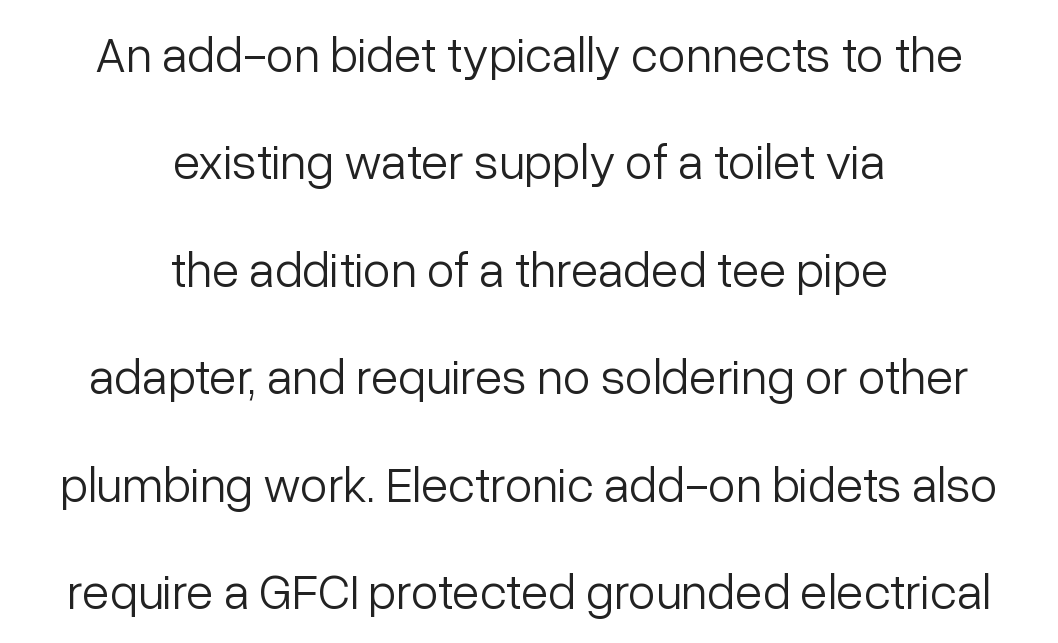
{"serif": "no", "italic": "no", "bold": "no", "weight": "light", "width": "normal", "stroke_contrast": "low", "x_height": "medium", "monospaced": "no", "underline": "no", "align": "center", "line_spacing": "loose", "line_spacing_ratio": 2.15, "letter_spacing": "normal", "letter_spacing_em": 0.0, "glyph_px": 50}
